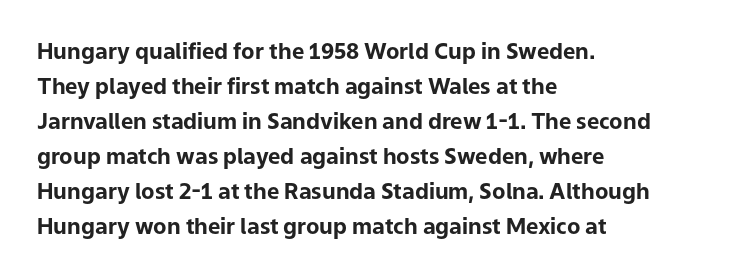
{"italic": "no", "bold": "yes", "underline": "no", "align": "left", "line_spacing": "normal", "line_spacing_ratio": 1.59, "letter_spacing": "normal", "letter_spacing_em": 0.0, "glyph_px": 22}
